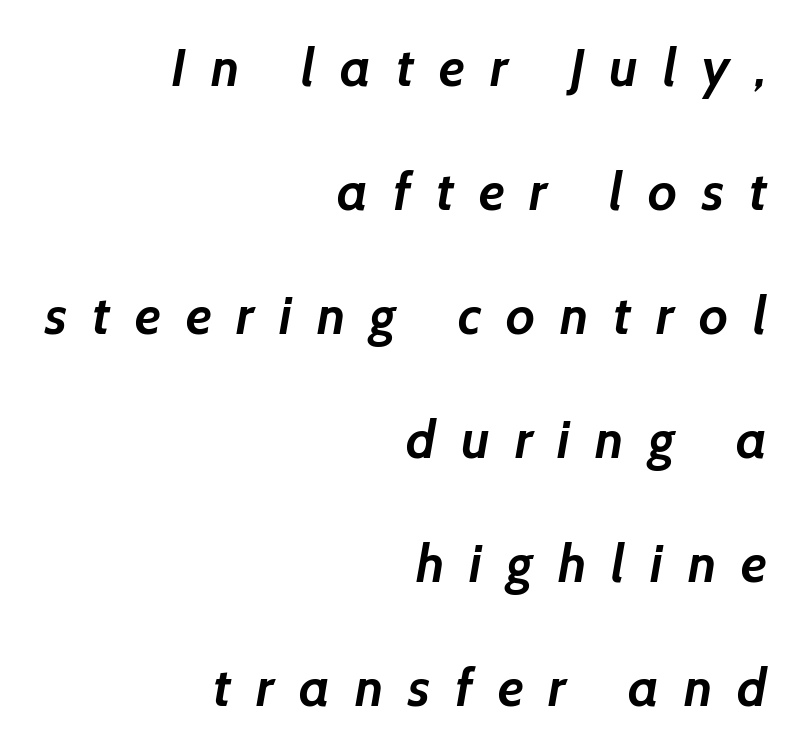
The image shows 53 px semibold sans-serif type; set right-aligned, loose line spacing (2.34x), unusually wide letter spacing (+0.47 em), not underlined; low stroke contrast and a medium x-height.
